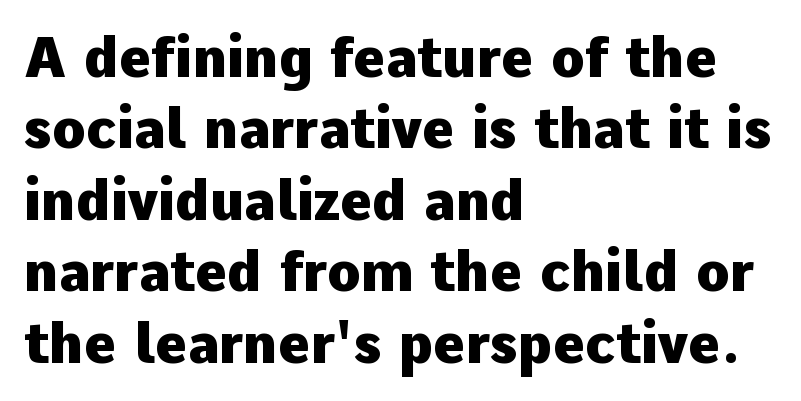
Classification — sans serif. Lines of text with bare space underneath. No extra tracking has been applied to these lines. Is there any slant? The stems are plumb. Character widths vary here, with narrow letters taking less room than wide ones.
